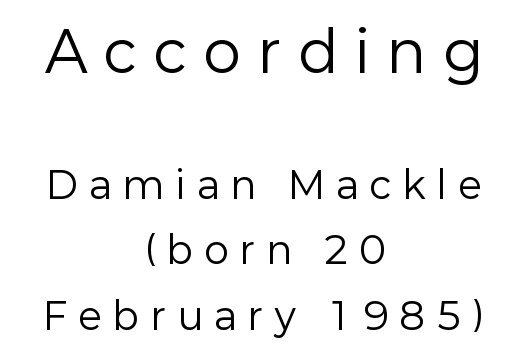
The glyphs are unaccompanied by any horizontal stroke below them. Looks like regular typesetting: each glyph gets only the width it needs. The text block is weighted toward neither margin, spreading evenly from the middle. The characters are drawn with everyday or finer stroke widths. The lettering stays uniformly vertical, giving the passage a roman look. Size contrast runs from large at the top to small at the bottom.
